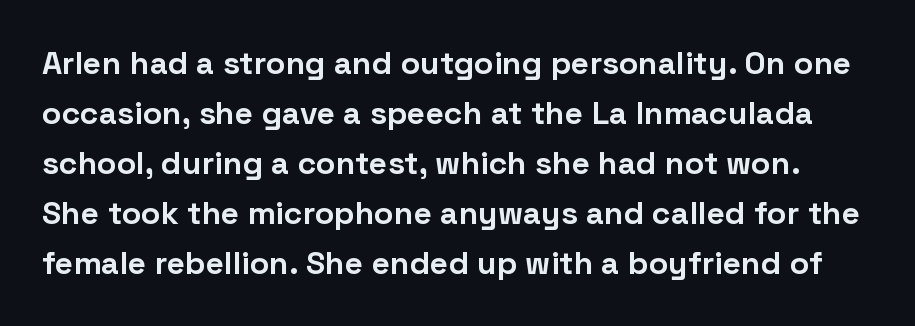
The image shows 32 px bold sans-serif type, upright; set normal line spacing (1.56x), normal letter spacing, not underlined; low stroke contrast and a medium x-height.
